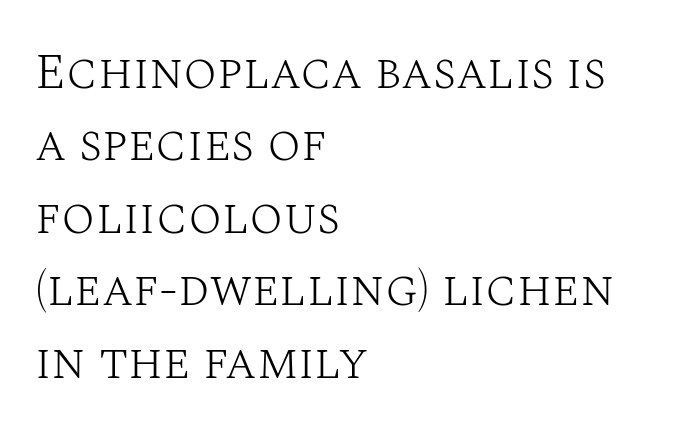
{"serif": "yes", "italic": "no", "bold": "no", "weight": "light", "width": "normal", "stroke_contrast": "medium", "x_height": "large", "monospaced": "no", "underline": "no", "align": "left", "line_spacing": "normal", "line_spacing_ratio": 1.45, "letter_spacing": "normal", "letter_spacing_em": 0.0, "glyph_px": 50}
